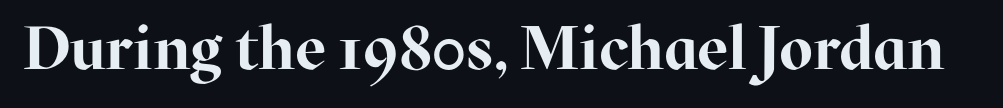
{"serif": "yes", "italic": "no", "bold": "yes", "weight": "bold", "width": "normal", "stroke_contrast": "high", "x_height": "medium", "monospaced": "no", "underline": "no", "letter_spacing": "normal", "letter_spacing_em": 0.0, "glyph_px": 61}
